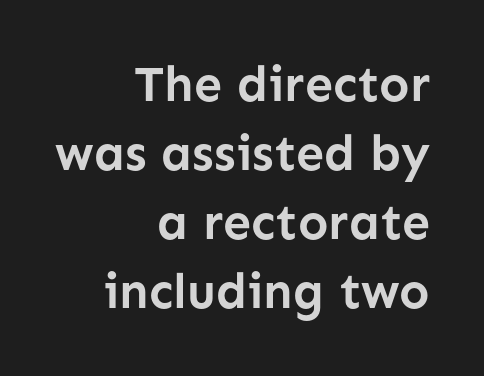
{"serif": "no", "italic": "no", "bold": "yes", "weight": "semibold", "width": "normal", "stroke_contrast": "low", "x_height": "medium", "monospaced": "no", "underline": "no", "align": "right", "line_spacing": "normal", "line_spacing_ratio": 1.38, "letter_spacing": "normal", "letter_spacing_em": 0.0, "glyph_px": 50}
